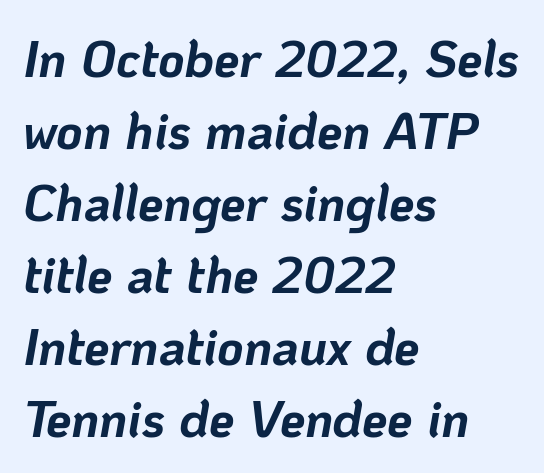
{"italic": "yes", "lean": "right", "slant_degrees": 10, "bold": "yes", "weight": "bold", "width": "normal", "stroke_contrast": "low", "x_height": "medium", "monospaced": "no", "underline": "no", "align": "left", "line_spacing": "normal", "line_spacing_ratio": 1.41, "letter_spacing": "normal", "letter_spacing_em": 0.0, "glyph_px": 51}
